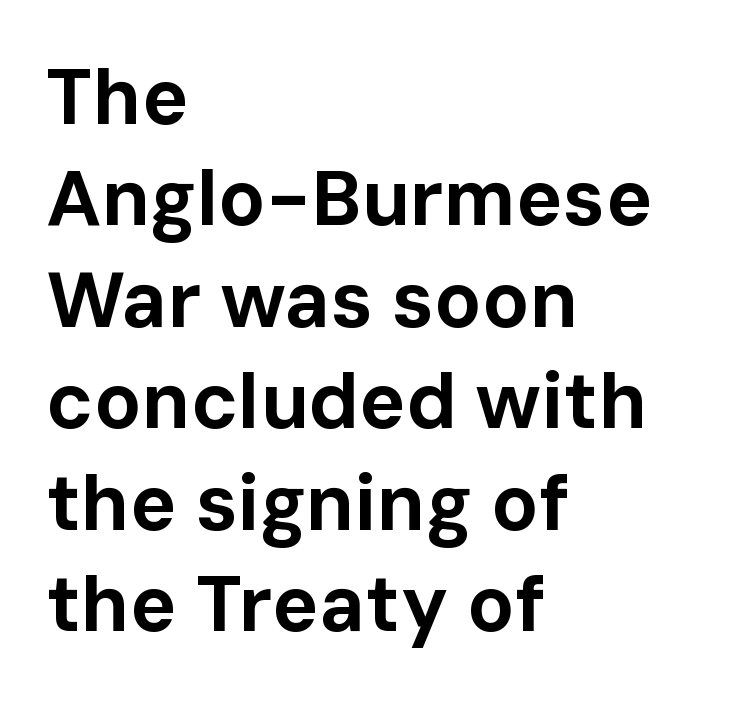
{"serif": "no", "italic": "no", "bold": "yes", "weight": "bold", "width": "normal", "stroke_contrast": "low", "x_height": "medium", "monospaced": "no", "underline": "no", "align": "left", "line_spacing": "normal", "line_spacing_ratio": 1.3, "letter_spacing": "normal", "letter_spacing_em": 0.0, "glyph_px": 78}
